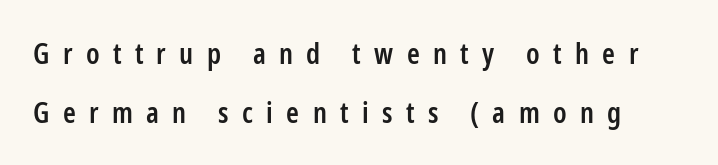
The image shows 29 px semibold, condensed sans-serif type, upright; set loose line spacing (2.03x), unusually wide letter spacing (+0.46 em), not underlined; low stroke contrast and a medium x-height.
